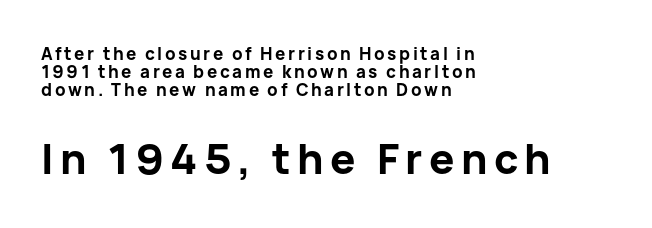
Q: Is the text bold? A: Yes.
Q: Is the text italic (slanted)? A: No, it is upright.
Q: Is the typeface a serif or a sans-serif typeface? A: Sans-serif.
Q: Is the text underlined? A: No.
Q: How is the paragraph aligned? A: Left-aligned.
Q: Is the spacing between lines tight, normal or loose? A: Tight.
Q: Which block of text is set in a larger size, the first (top) or the second (bottom)? A: The second (bottom) one.
Q: Width (condensed, normal, or wide)? A: Normal.
Q: Stroke contrast? A: Low.
Q: x-height? A: Medium.
Q: Monospaced? A: No.
